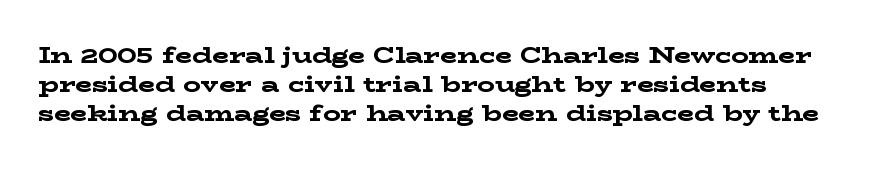
The image shows 22 px bold type, upright; set left-aligned, normal line spacing (1.31x), normal letter spacing, not underlined.
